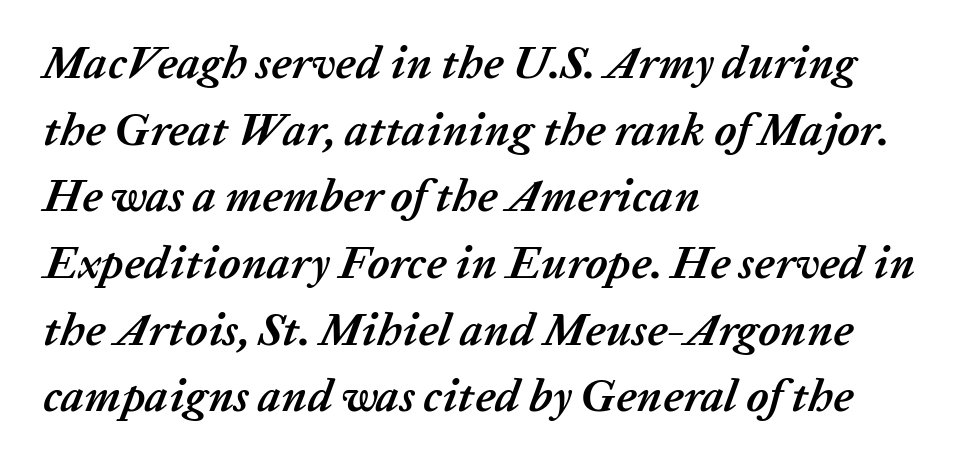
The image shows 46 px semibold type, italic (leaning right); set left-aligned, normal line spacing (1.45x), normal letter spacing, not underlined; low stroke contrast and a medium x-height.
